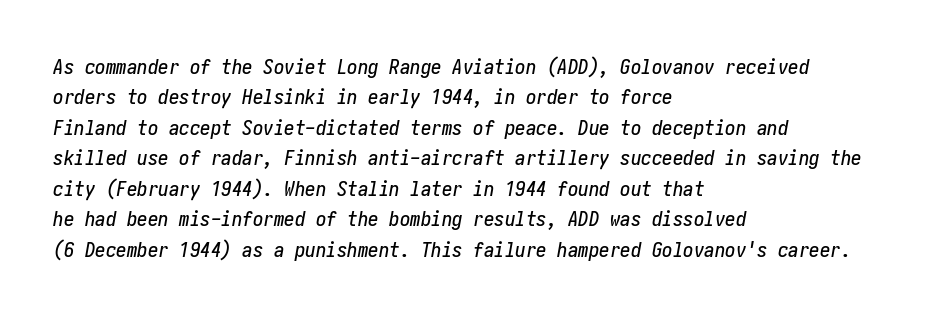
The image shows 21 px text type, italic (leaning right); set left-aligned, normal line spacing (1.45x), normal letter spacing, not underlined.
